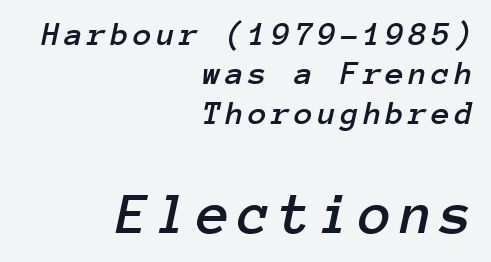
You could count columns in this text — the font is strictly monospaced. Of the two passages, the one underneath uses the larger point size. Unmarked baselines from the first word to the last. Observe the lean: these are italic letterforms. Typeset ragged left — the right edge is the straight one.
